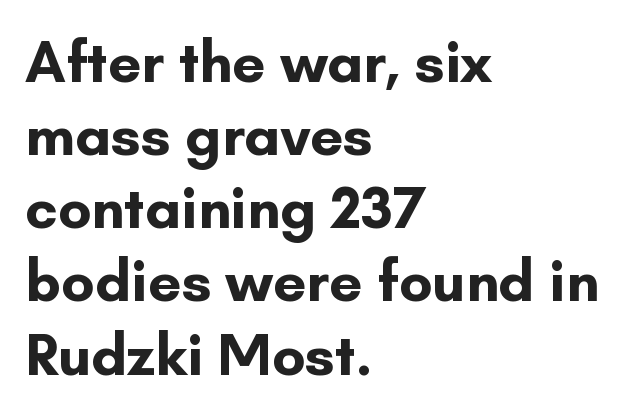
Thick stems and heavy bowls — unmistakably bold. Honestly, there is no underline to notice here at all. The face used here is proportionally spaced, like ordinary book or web type. It's the straight-up-and-down kind of type.
